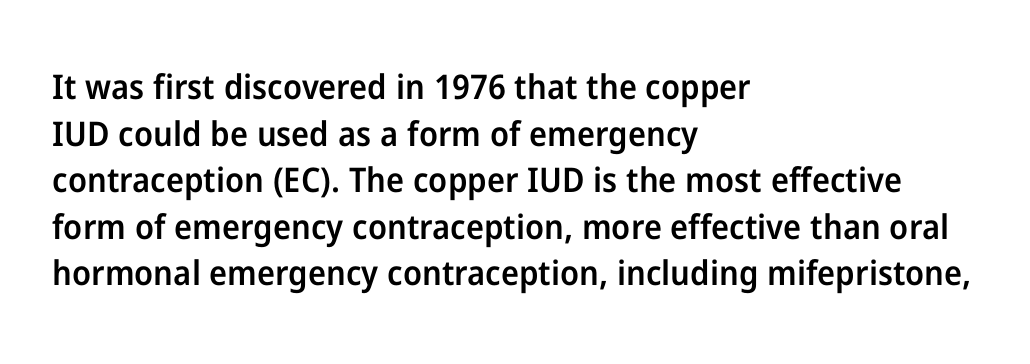
The image shows 34 px semibold sans-serif type, upright; set left-aligned, normal line spacing (1.37x), normal letter spacing, not underlined; low stroke contrast and a medium x-height.
